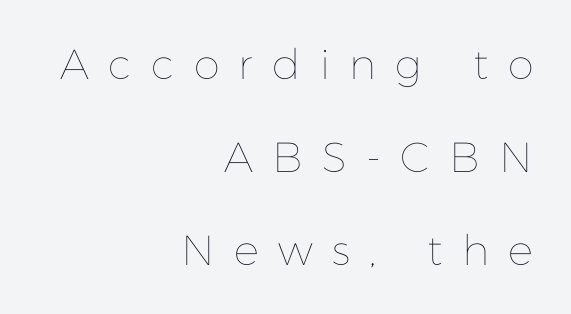
The image shows 42 px thin type, upright; set right-aligned, loose line spacing (2.21x), unusually wide letter spacing (+0.46 em), not underlined; low stroke contrast and a medium x-height.
